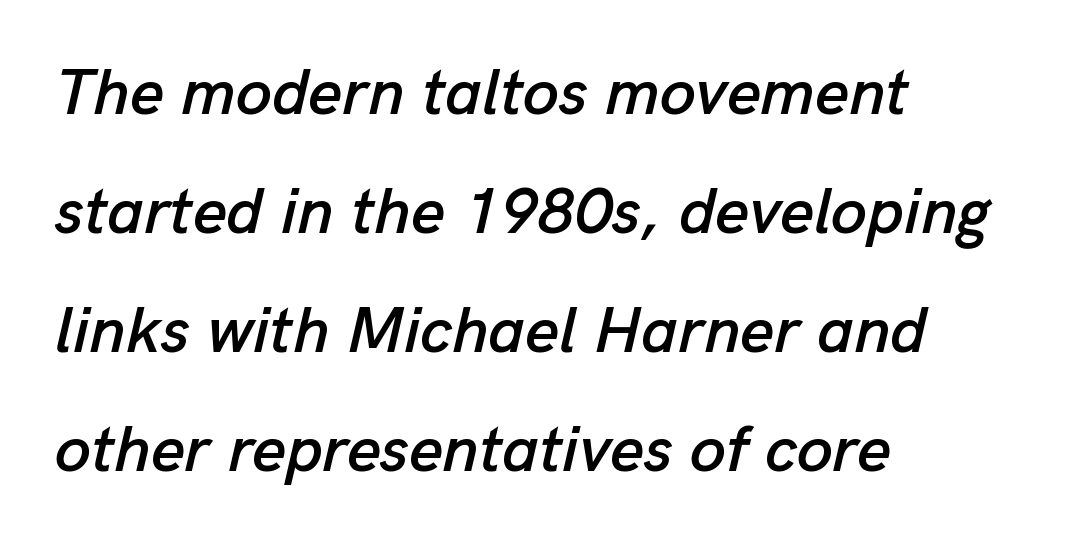
{"italic": "yes", "lean": "right", "slant_degrees": 13, "width": "normal", "stroke_contrast": "low", "x_height": "medium", "monospaced": "no", "underline": "no", "align": "left", "line_spacing_ratio": 1.83, "letter_spacing": "normal", "letter_spacing_em": 0.0, "glyph_px": 65}
